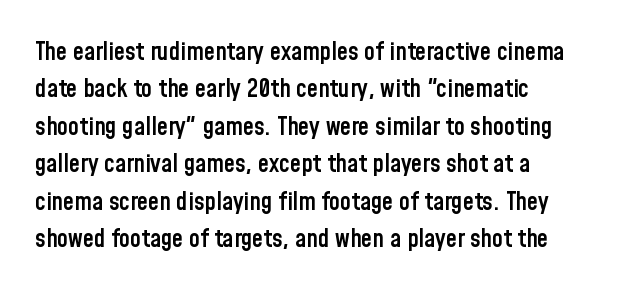
{"italic": "no", "bold": "semi", "underline": "no", "align": "left", "line_spacing": "normal", "line_spacing_ratio": 1.5, "letter_spacing": "normal", "letter_spacing_em": 0.0, "glyph_px": 25}
